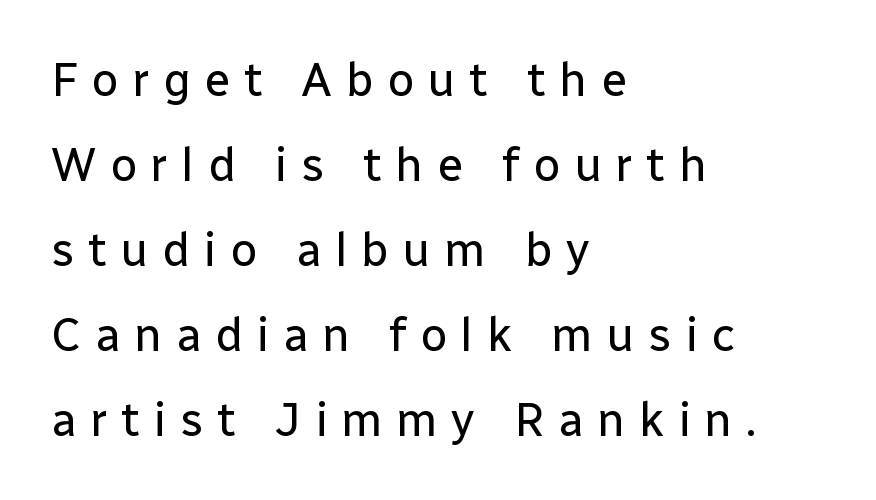
The image shows 47 px regular-weight sans-serif type, upright; set left-aligned, line spacing 1.81x, unusually wide letter spacing (+0.29 em), not underlined; low stroke contrast and a medium x-height.
